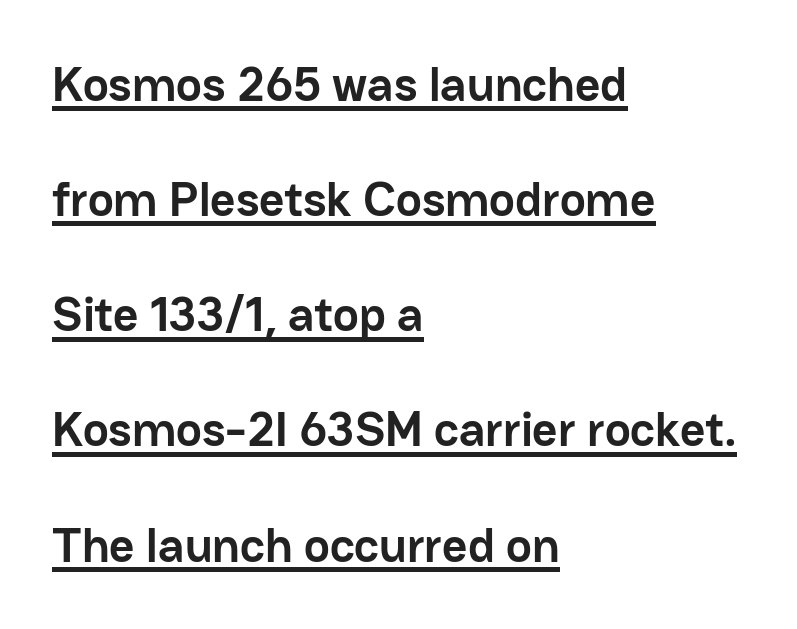
The image shows 49 px semibold sans-serif type, upright; set left-aligned, loose line spacing (2.35x), normal letter spacing, underlined; low stroke contrast and a medium x-height.
